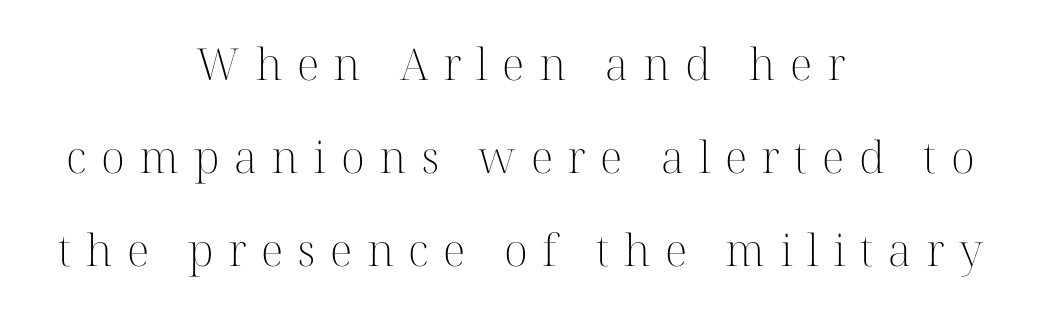
{"serif": "yes", "italic": "no", "bold": "no", "weight": "light", "width": "normal", "stroke_contrast": "high", "x_height": "medium", "monospaced": "no", "underline": "no", "align": "center", "line_spacing": "loose", "line_spacing_ratio": 2.11, "letter_spacing": "wide", "letter_spacing_em": 0.33, "glyph_px": 44}
